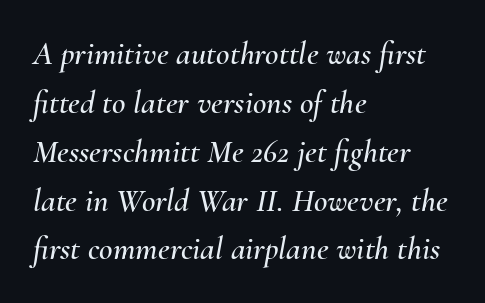
The image shows 33 px text type, italic (leaning right); set left-aligned, normal line spacing (1.48x), normal letter spacing, not underlined; medium stroke contrast and a small x-height.
